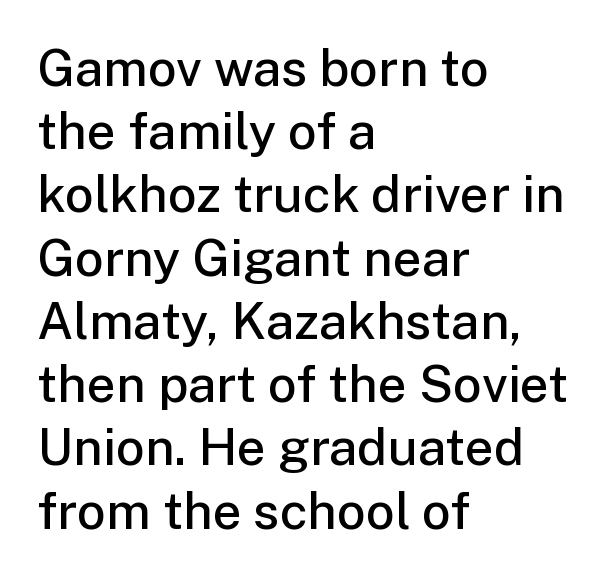
The image shows 51 px semibold sans-serif type, upright; set left-aligned, line spacing 1.24x, normal letter spacing, not underlined; low stroke contrast and a medium x-height.
